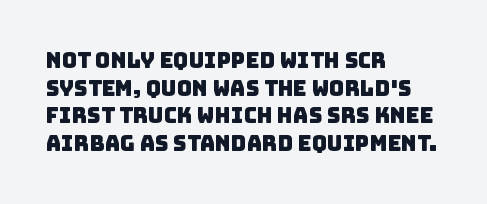
{"underline": "no", "align": "left", "line_spacing": "normal", "line_spacing_ratio": 1.31, "letter_spacing": "normal", "letter_spacing_em": 0.0, "glyph_px": 21}
